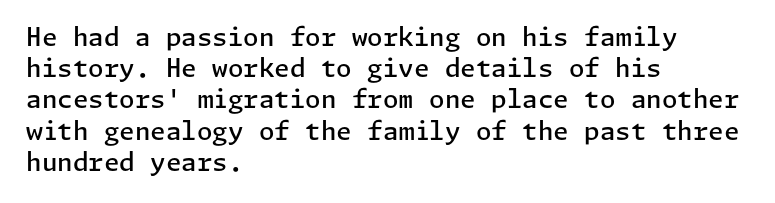
The vertical gap from one line to the next is medium. This sample is left-justified, so line endings fall wherever the words run out. Check under the words: just untouched page. Honestly, the letter spacing is just normal — you wouldn't notice it. Does the lettering tilt? It doesn't — this is upright. Typesetter's note: demi weight, one step under bold.
